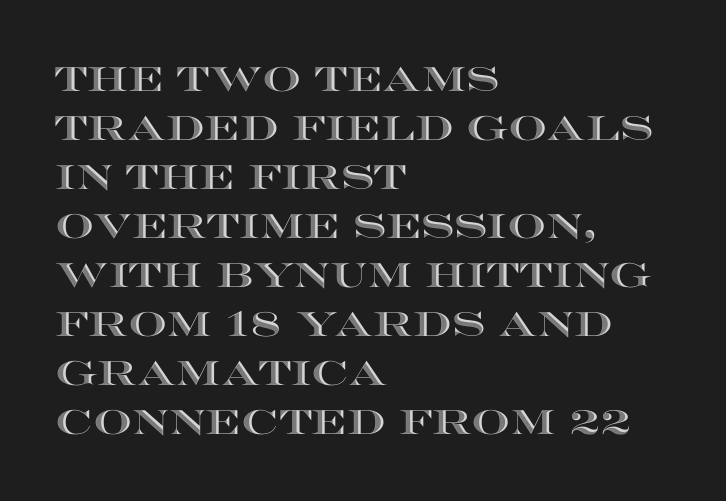
This sample has the flowing, uneven cadence of proportional lettering. Designer's note — italics off, roman on. The space beneath each line is pristine and unruled. The compositor pushed each line to the left boundary.
